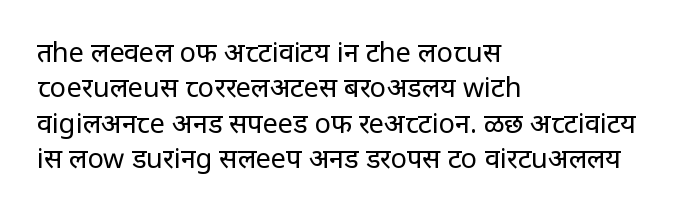
{"italic": "no", "bold": "no", "underline": "no", "align": "left", "line_spacing": "normal", "line_spacing_ratio": 1.31, "letter_spacing": "normal", "letter_spacing_em": 0.0, "glyph_px": 27}
